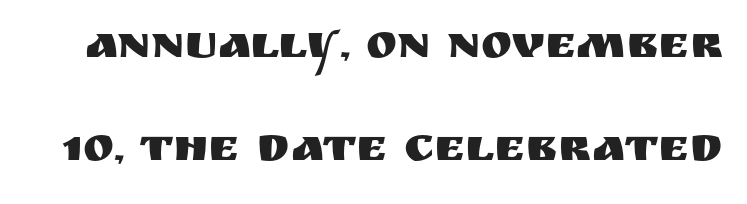
{"serif": "no", "italic": "no", "width": "normal", "stroke_contrast": "medium", "x_height": "large", "monospaced": "no", "underline": "no", "line_spacing": "loose", "line_spacing_ratio": 2.2, "letter_spacing": "normal", "letter_spacing_em": 0.0, "glyph_px": 47}
